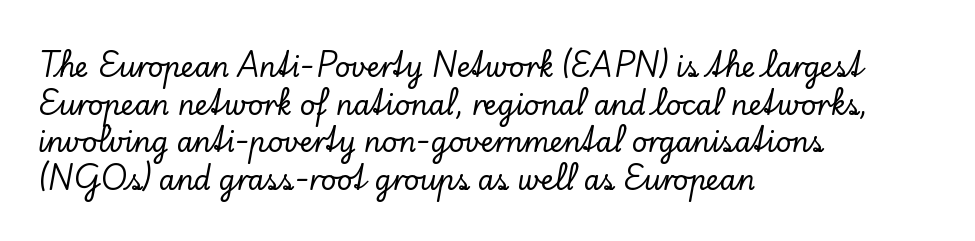
Q: Is the text italic (slanted)? A: Yes.
Q: Is the text underlined? A: No.
Q: How is the paragraph aligned? A: Left-aligned.
Q: Is the spacing between letters normal or unusually wide? A: Normal.
Q: Is the spacing between lines tight, normal or loose? A: Normal.
